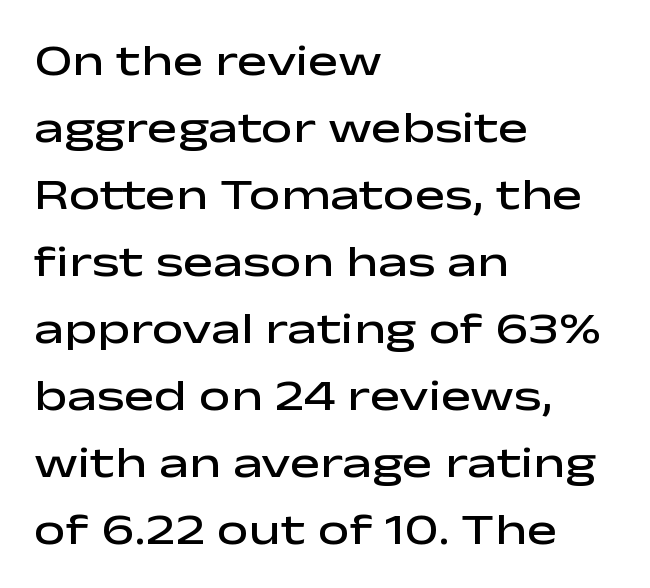
Q: Is the text bold? A: Semi-bold.
Q: Is the text italic (slanted)? A: No, it is upright.
Q: Is the typeface a serif or a sans-serif typeface? A: Sans-serif.
Q: Is the text underlined? A: No.
Q: How is the paragraph aligned? A: Left-aligned.
Q: Is the spacing between letters normal or unusually wide? A: Normal.
Q: Is the spacing between lines tight, normal or loose? A: Normal.
Q: Width (condensed, normal, or wide)? A: Wide.
Q: Stroke contrast? A: Low.
Q: x-height? A: Medium.
Q: Monospaced? A: No.
